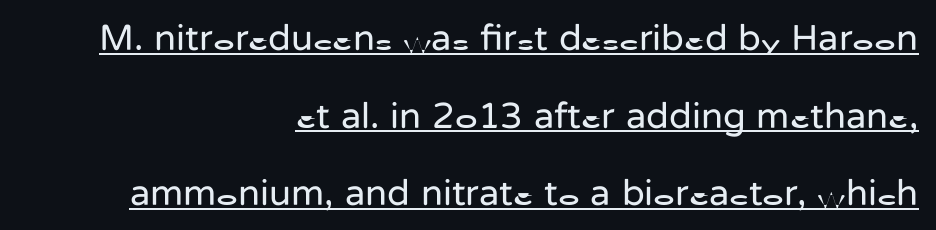
Q: Is the text bold? A: No.
Q: Is the text italic (slanted)? A: No, it is upright.
Q: Is the typeface a serif or a sans-serif typeface? A: Sans-serif.
Q: Is the text underlined? A: Yes.
Q: How is the paragraph aligned? A: Right-aligned.
Q: Is the spacing between letters normal or unusually wide? A: Normal.
Q: Is the spacing between lines tight, normal or loose? A: Loose.
Q: Width (condensed, normal, or wide)? A: Normal.
Q: Stroke contrast? A: Low.
Q: x-height? A: Medium.
Q: Monospaced? A: No.
